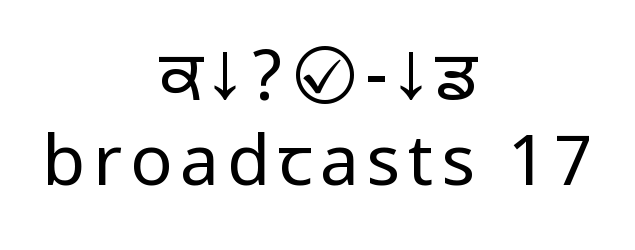
The image shows 70 px regular-weight, condensed sans-serif type, upright; set centered, line spacing 1.22x, not underlined; low stroke contrast.
